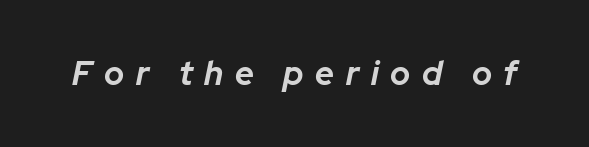
The text carries the slant typical of an italic or oblique font. The glyphs have the mass of a bold cut. A typesetter would call this proportional, since set widths differ per character. The words here are not underlined.
